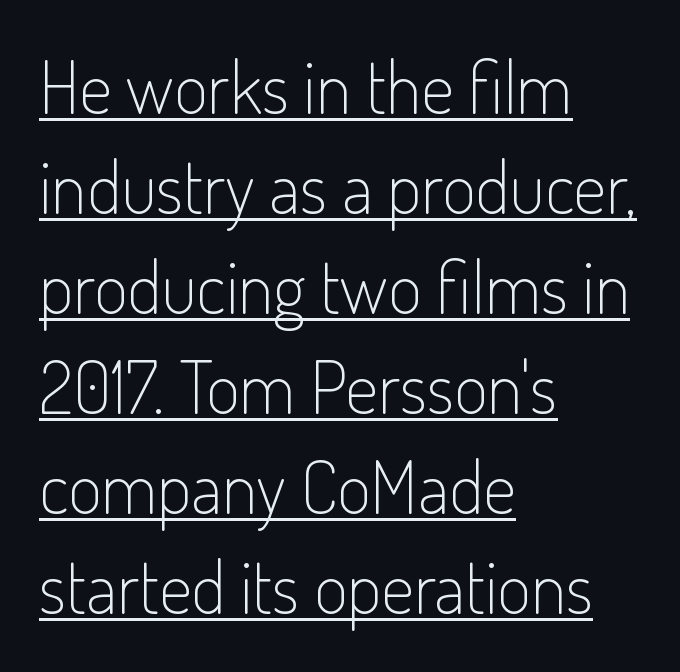
The image shows 73 px light, condensed sans-serif type, upright; set left-aligned, normal line spacing (1.37x), normal letter spacing, underlined; low stroke contrast and a small x-height.
